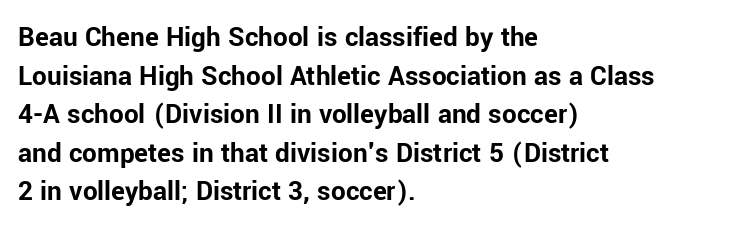
The image shows 29 px bold sans-serif type, upright; set left-aligned, normal line spacing (1.33x), normal letter spacing, not underlined; low stroke contrast and a medium x-height.
